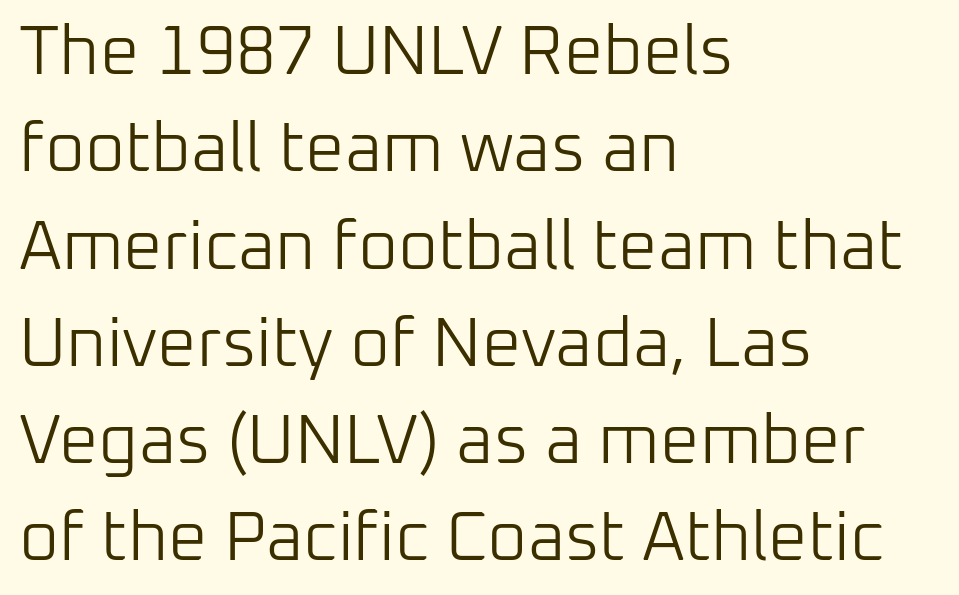
The image shows 69 px light sans-serif type, upright; set left-aligned, normal line spacing (1.41x), normal letter spacing, not underlined; low stroke contrast and a medium x-height.
